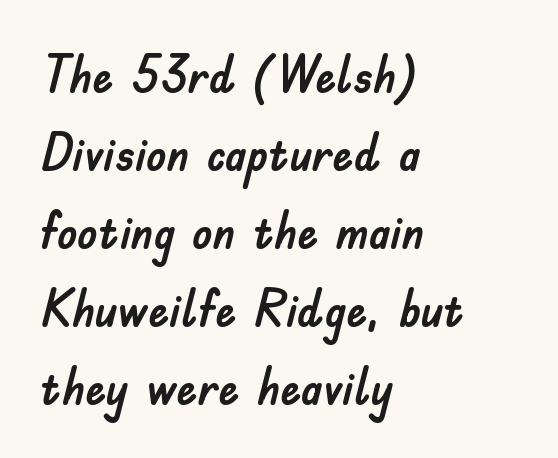
The image shows 52 px sans-serif type; set left-aligned, normal line spacing (1.5x), normal letter spacing, not underlined; low stroke contrast and a small x-height.
